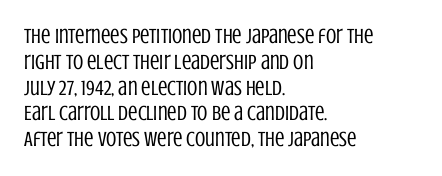
Q: Is the text bold? A: No.
Q: Is the text italic (slanted)? A: No, it is upright.
Q: Is the text underlined? A: No.
Q: How is the paragraph aligned? A: Left-aligned.
Q: Is the spacing between letters normal or unusually wide? A: Normal.
